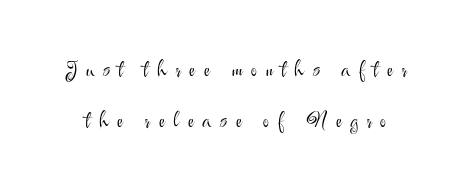
{"bold": "no", "underline": "no", "line_spacing": "loose", "line_spacing_ratio": 2.45, "letter_spacing": "wide", "letter_spacing_em": 0.41, "glyph_px": 21}
